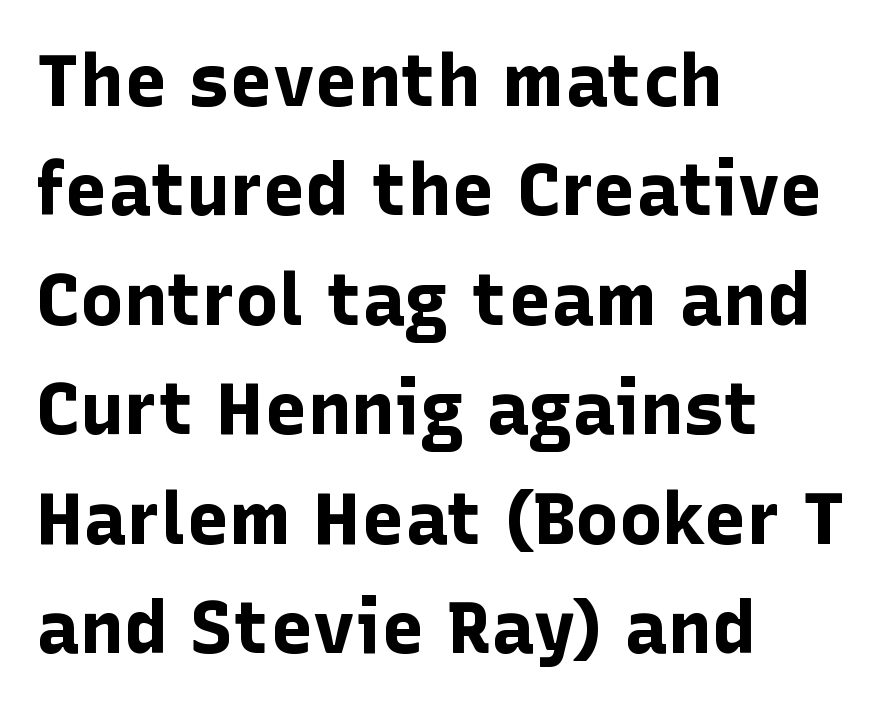
Q: Is the text bold? A: Yes.
Q: Is the text italic (slanted)? A: No, it is upright.
Q: Is the typeface a serif or a sans-serif typeface? A: Sans-serif.
Q: Is the text underlined? A: No.
Q: How is the paragraph aligned? A: Left-aligned.
Q: Is the spacing between letters normal or unusually wide? A: Normal.
Q: Is the spacing between lines tight, normal or loose? A: Normal.
Q: Width (condensed, normal, or wide)? A: Normal.
Q: Stroke contrast? A: Low.
Q: x-height? A: Medium.
Q: Monospaced? A: No.
